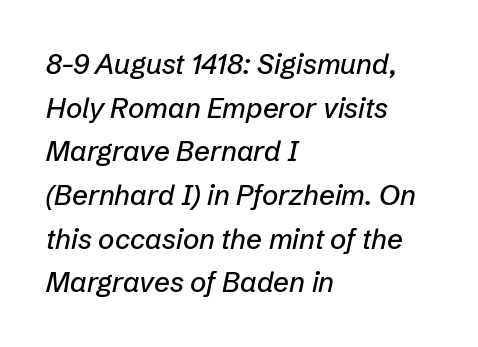
How are the letters spaced? Ordinarily, with no added tracking. Honestly, there is no underline to notice here at all. Character widths vary here, with narrow letters taking less room than wide ones. Every character sits at an angle, as italics do. Rows of type keep a routine distance in the vertical direction.
